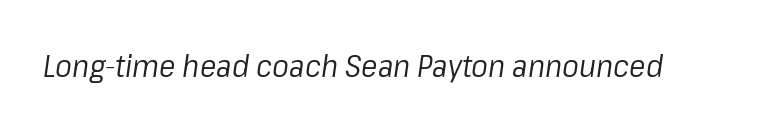
{"italic": "yes", "lean": "right", "slant_degrees": 8, "bold": "no", "weight": "regular", "width": "normal", "stroke_contrast": "low", "x_height": "medium", "monospaced": "no", "underline": "no", "letter_spacing": "normal", "letter_spacing_em": 0.0, "glyph_px": 31}
